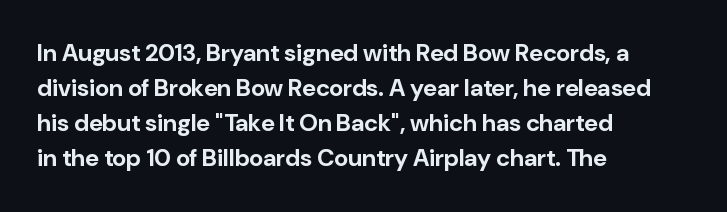
A classic flush-left, rag-right setting is used for this passage. The strokes are fattened all the way to bold. Plain, unruled lines of type. Tracking value appears to be zero — textbook default spacing.
